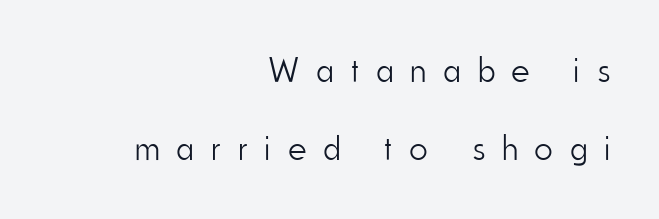
{"serif": "no", "italic": "no", "bold": "no", "weight": "light", "width": "condensed", "stroke_contrast": "low", "x_height": "small", "monospaced": "no", "underline": "no", "align": "right", "line_spacing": "loose", "line_spacing_ratio": 2.23, "letter_spacing": "wide", "letter_spacing_em": 0.5, "glyph_px": 35}
